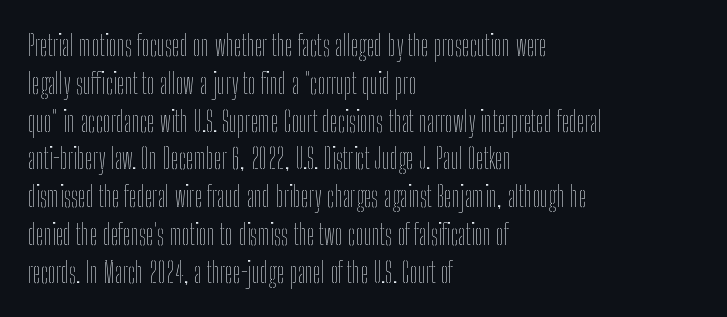
Q: Is the text bold? A: No.
Q: Is the text italic (slanted)? A: No, it is upright.
Q: Is the text underlined? A: No.
Q: How is the paragraph aligned? A: Left-aligned.
Q: Is the spacing between letters normal or unusually wide? A: Normal.
Q: Is the spacing between lines tight, normal or loose? A: Normal.
Q: Width (condensed, normal, or wide)? A: Condensed.
Q: Stroke contrast? A: Low.
Q: x-height? A: Medium.
Q: Monospaced? A: No.
